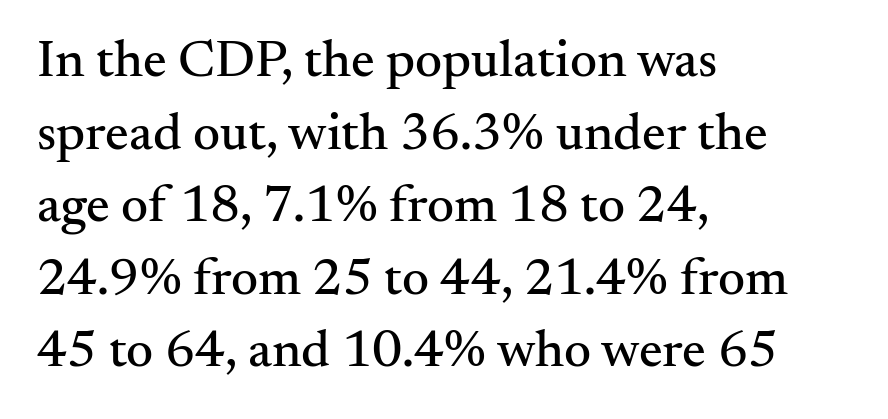
{"serif": "yes", "italic": "no", "width": "normal", "stroke_contrast": "medium", "x_height": "small", "monospaced": "no", "underline": "no", "align": "left", "line_spacing": "normal", "line_spacing_ratio": 1.37, "letter_spacing": "normal", "letter_spacing_em": 0.0, "glyph_px": 53}
